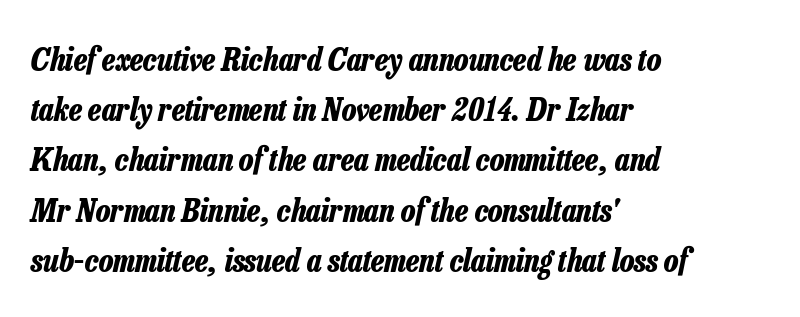
Horizontal bands of white between lines are of average thickness. Underline: absent. The letters advance in unequal steps, a hallmark of proportional type. Italic? Definitely — the glyphs are oblique.
